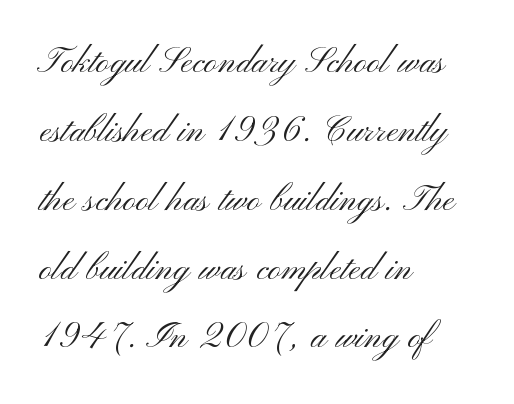
If you measured baseline to baseline, you'd find a middling distance. Plain, unruled lines of type. Line beginnings align vertically; line endings do not. Weight: in the light-to-regular range. Proportional: the letters do not fall into vertical columns.
